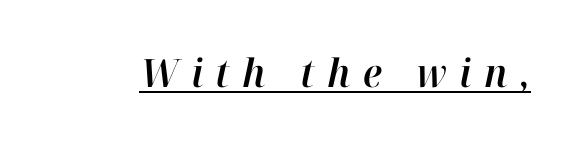
Q: Is the text italic (slanted)? A: Yes, it leans right by about 12 degrees.
Q: Is the text underlined? A: Yes.
Q: Is the spacing between letters normal or unusually wide? A: Unusually wide.
Q: Width (condensed, normal, or wide)? A: Normal.
Q: Stroke contrast? A: High.
Q: x-height? A: Medium.
Q: Monospaced? A: No.
